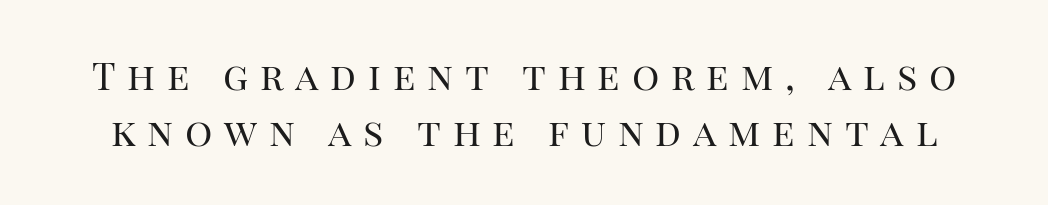
The image shows 38 px regular-weight serif type, upright; set normal line spacing (1.48x), unusually wide letter spacing (+0.31 em), not underlined; high stroke contrast and a large x-height.
